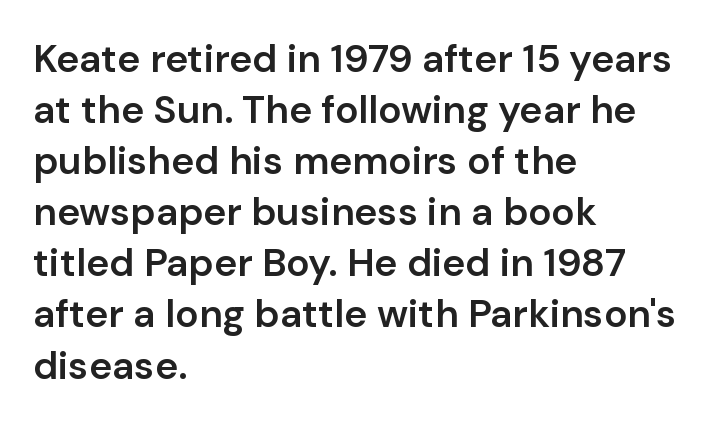
{"serif": "no", "italic": "no", "bold": "semi", "weight": "semibold", "width": "normal", "stroke_contrast": "low", "x_height": "medium", "monospaced": "no", "underline": "no", "align": "left", "line_spacing": "normal", "line_spacing_ratio": 1.31, "letter_spacing": "normal", "letter_spacing_em": 0.0, "glyph_px": 39}
